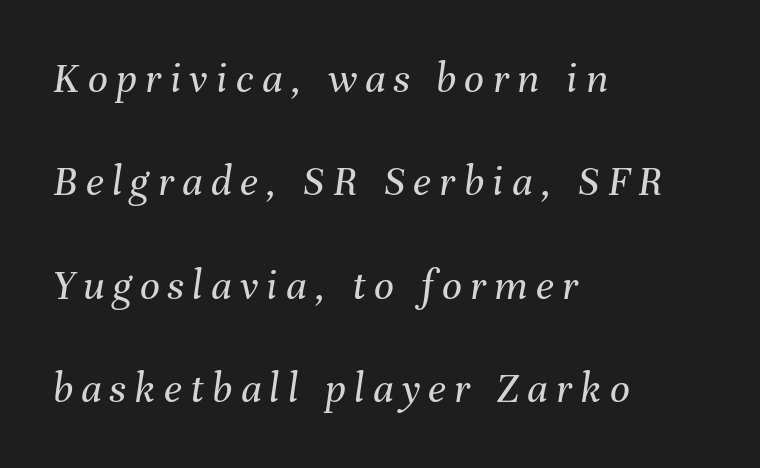
{"italic": "yes", "lean": "right", "slant_degrees": 8, "bold": "no", "weight": "regular", "width": "normal", "stroke_contrast": "medium", "x_height": "medium", "monospaced": "no", "underline": "no", "align": "left", "line_spacing": "loose", "line_spacing_ratio": 2.35, "glyph_px": 44}
